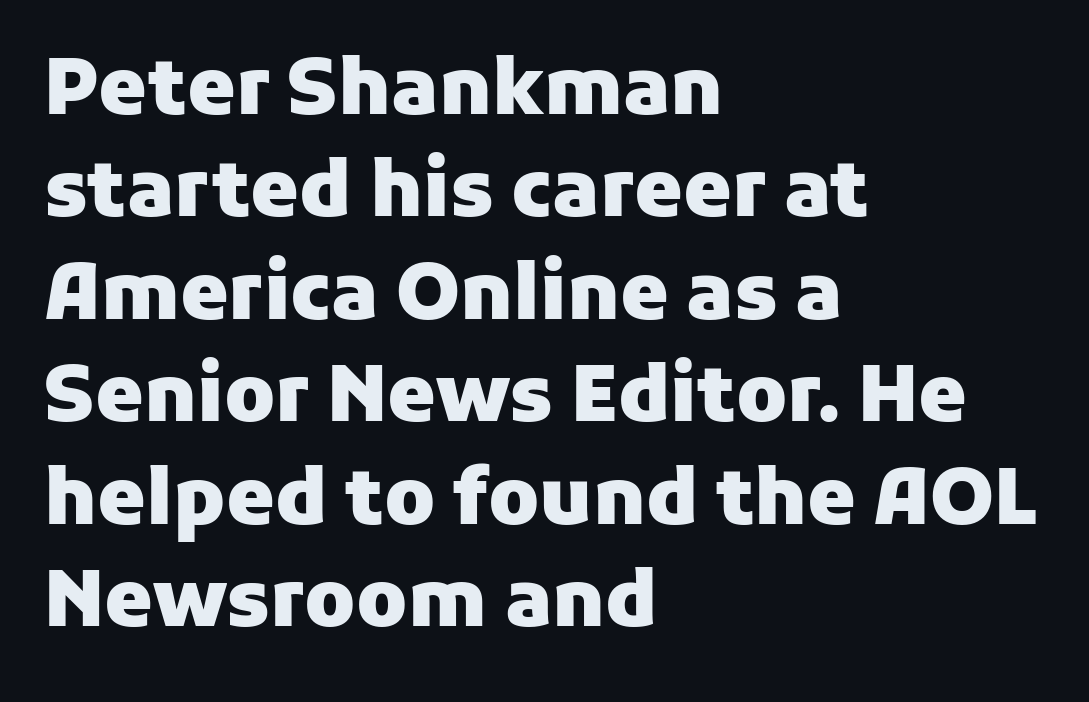
Q: Is the text bold? A: Yes.
Q: Is the text italic (slanted)? A: No, it is upright.
Q: Is the typeface a serif or a sans-serif typeface? A: Sans-serif.
Q: Is the text underlined? A: No.
Q: How is the paragraph aligned? A: Left-aligned.
Q: Is the spacing between letters normal or unusually wide? A: Normal.
Q: Is the spacing between lines tight, normal or loose? A: Normal.
Q: Width (condensed, normal, or wide)? A: Normal.
Q: Stroke contrast? A: Low.
Q: x-height? A: Medium.
Q: Monospaced? A: No.
